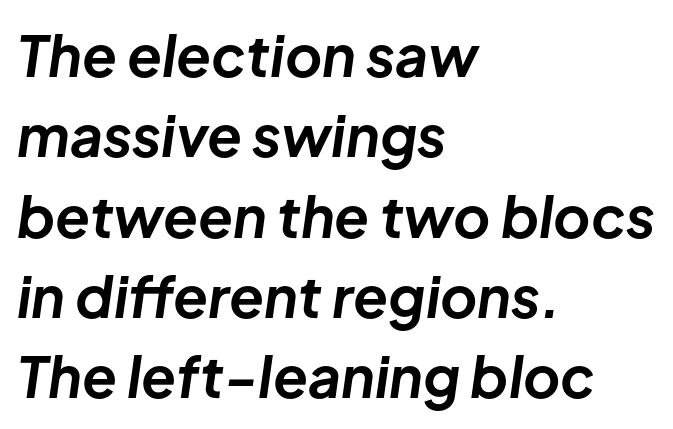
Q: Is the text bold? A: Yes.
Q: Is the text italic (slanted)? A: Yes, it leans right by about 8 degrees.
Q: Is the text underlined? A: No.
Q: How is the paragraph aligned? A: Left-aligned.
Q: Is the spacing between letters normal or unusually wide? A: Normal.
Q: Is the spacing between lines tight, normal or loose? A: Normal.
Q: Width (condensed, normal, or wide)? A: Normal.
Q: Stroke contrast? A: Low.
Q: x-height? A: Medium.
Q: Monospaced? A: No.
